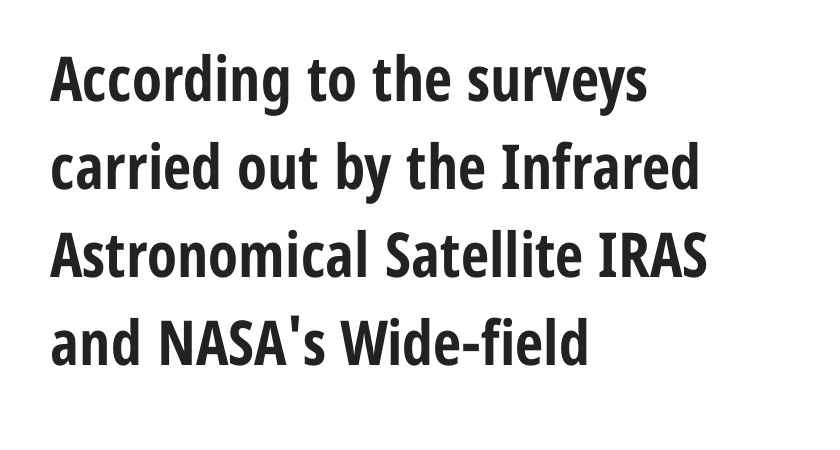
{"serif": "no", "italic": "no", "bold": "yes", "weight": "bold", "width": "condensed", "stroke_contrast": "low", "x_height": "medium", "monospaced": "no", "underline": "no", "align": "left", "line_spacing": "normal", "line_spacing_ratio": 1.42, "letter_spacing": "normal", "letter_spacing_em": 0.0, "glyph_px": 62}
